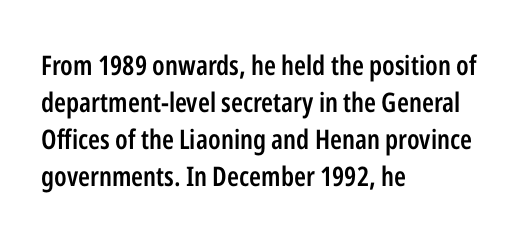
The image shows 27 px text type, upright; set left-aligned, normal line spacing (1.37x), normal letter spacing, not underlined.
